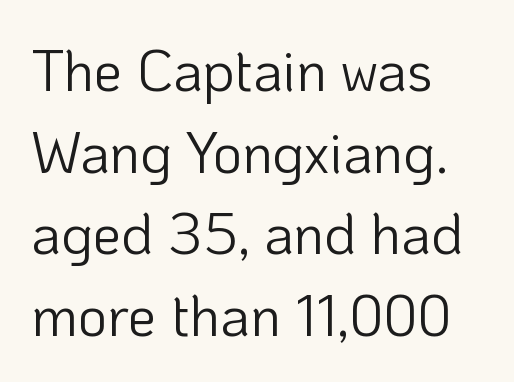
The image shows 57 px light sans-serif type, upright; set left-aligned, normal line spacing (1.43x), normal letter spacing, not underlined; low stroke contrast and a medium x-height.
